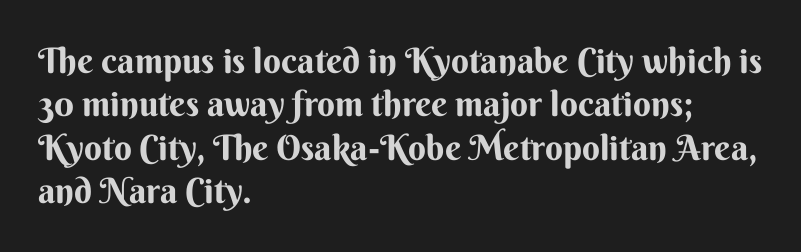
Q: Is the text bold? A: Yes.
Q: Is the text italic (slanted)? A: No, it is upright.
Q: Is the typeface a serif or a sans-serif typeface? A: Sans-serif.
Q: Is the text underlined? A: No.
Q: How is the paragraph aligned? A: Left-aligned.
Q: Is the spacing between letters normal or unusually wide? A: Normal.
Q: Width (condensed, normal, or wide)? A: Normal.
Q: Stroke contrast? A: Medium.
Q: x-height? A: Small.
Q: Monospaced? A: No.
